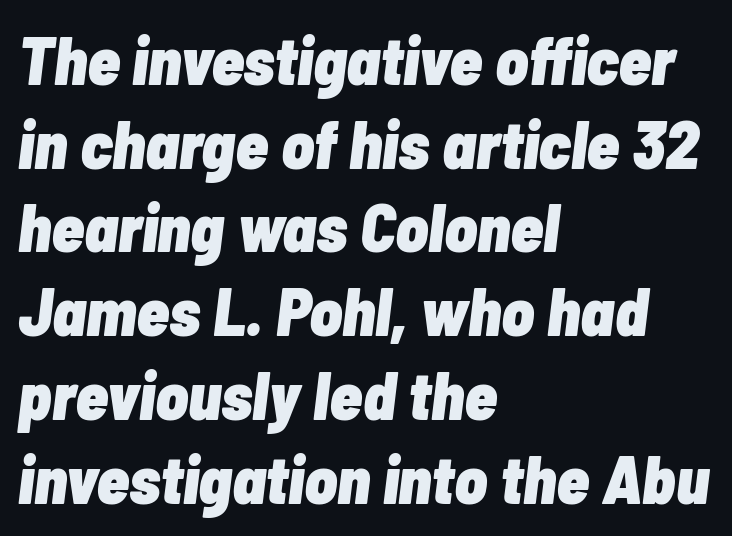
{"italic": "yes", "lean": "right", "slant_degrees": 7, "bold": "yes", "weight": "heavy", "width": "condensed", "stroke_contrast": "low", "x_height": "medium", "monospaced": "no", "underline": "no", "align": "left", "line_spacing": "normal", "line_spacing_ratio": 1.25, "letter_spacing": "normal", "letter_spacing_em": 0.0, "glyph_px": 67}
